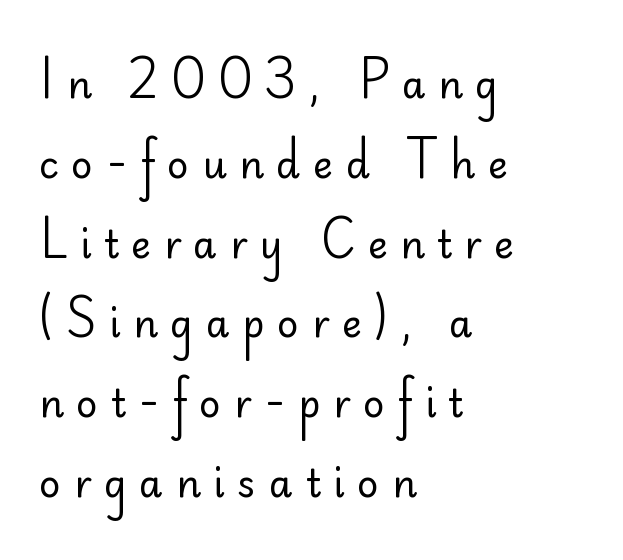
The image shows 38 px regular-weight sans-serif type, upright; set left-aligned, loose line spacing (2.1x), unusually wide letter spacing (+0.33 em), not underlined; low stroke contrast and a small x-height.
